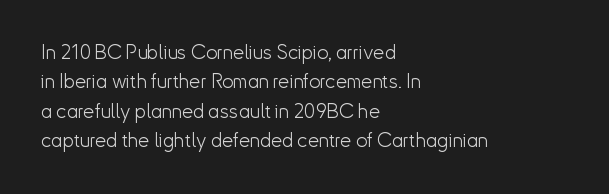
Look at the tracking — it's just the regular setting, nothing added. This sample keeps an unexceptional amount of space between lines. A typesetter would mark this as roman, not italic. Each row of text sits above clean, open space. Ink coverage per letter is moderate at most. This rendering uses left alignment, leaving the right contour irregular.
